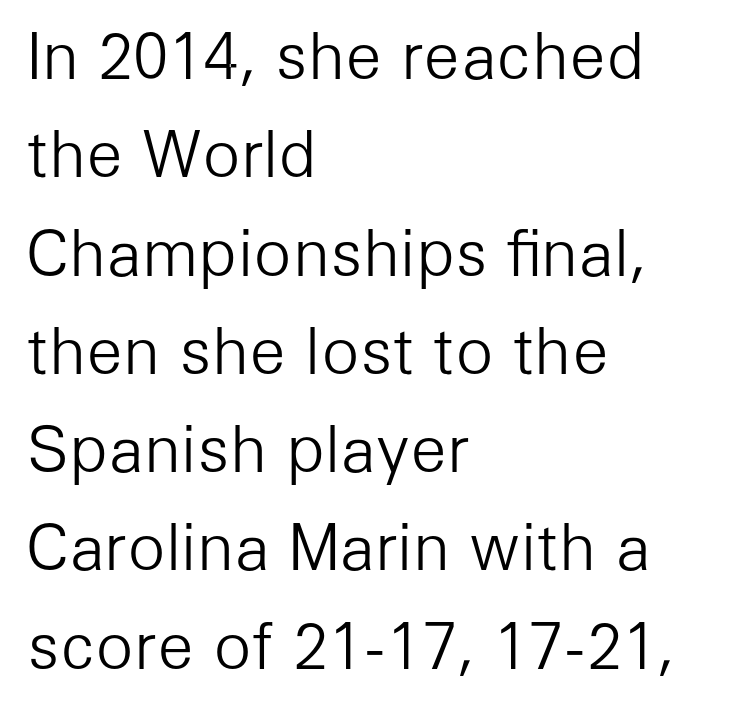
Q: Is the text bold? A: No.
Q: Is the text italic (slanted)? A: No, it is upright.
Q: Is the typeface a serif or a sans-serif typeface? A: Sans-serif.
Q: Is the text underlined? A: No.
Q: How is the paragraph aligned? A: Left-aligned.
Q: Is the spacing between letters normal or unusually wide? A: Normal.
Q: Is the spacing between lines tight, normal or loose? A: Normal.
Q: Width (condensed, normal, or wide)? A: Normal.
Q: Stroke contrast? A: Low.
Q: x-height? A: Medium.
Q: Monospaced? A: No.
